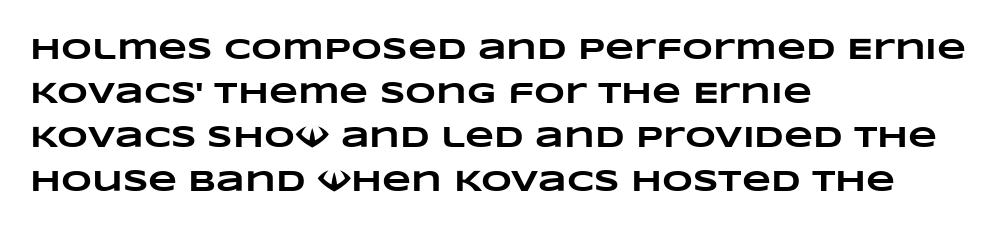
{"bold": "yes", "weight": "heavy", "width": "wide", "stroke_contrast": "low", "x_height": "large", "monospaced": "no", "underline": "no", "align": "left", "line_spacing": "normal", "line_spacing_ratio": 1.47, "letter_spacing": "normal", "letter_spacing_em": 0.0, "glyph_px": 30}
